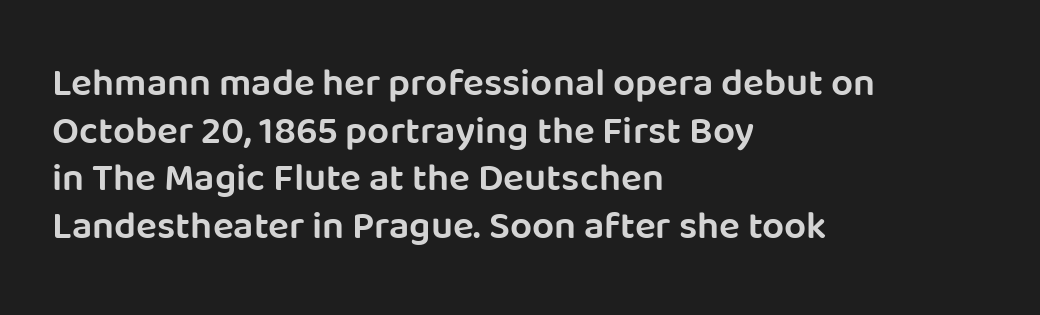
{"serif": "no", "italic": "no", "bold": "semi", "weight": "semibold", "width": "normal", "stroke_contrast": "low", "x_height": "large", "monospaced": "no", "underline": "no", "align": "left", "line_spacing_ratio": 1.22, "letter_spacing": "normal", "letter_spacing_em": 0.0, "glyph_px": 39}
